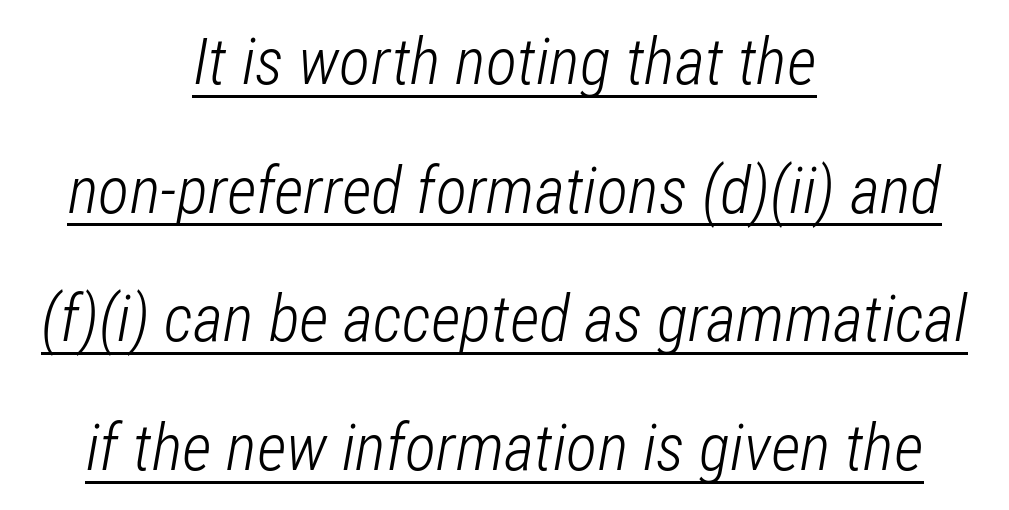
{"italic": "yes", "lean": "right", "slant_degrees": 12, "bold": "no", "weight": "light", "width": "condensed", "stroke_contrast": "low", "x_height": "medium", "monospaced": "no", "underline": "yes", "align": "center", "line_spacing": "loose", "line_spacing_ratio": 1.98, "letter_spacing": "normal", "letter_spacing_em": 0.0, "glyph_px": 65}
